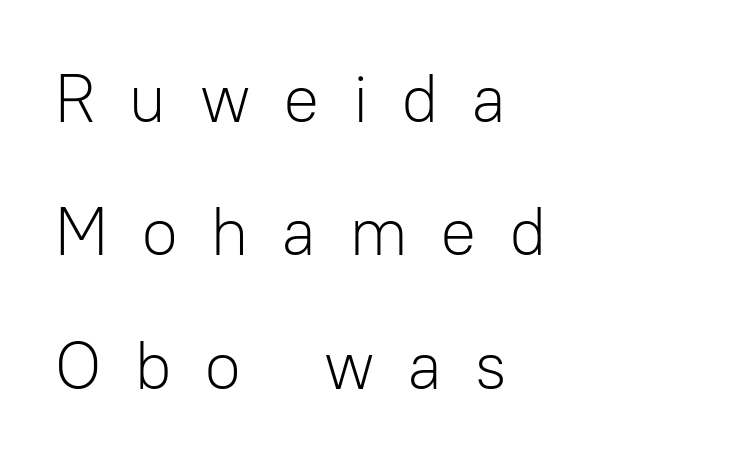
{"serif": "no", "italic": "no", "bold": "no", "weight": "light", "width": "normal", "stroke_contrast": "low", "x_height": "medium", "monospaced": "no", "underline": "no", "align": "left", "line_spacing": "loose", "line_spacing_ratio": 1.96, "letter_spacing": "wide", "letter_spacing_em": 0.47, "glyph_px": 68}
